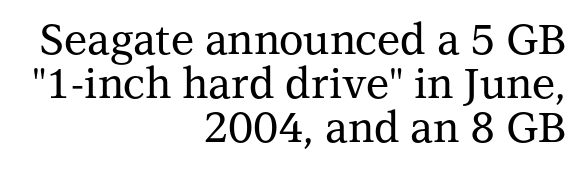
Q: Is the text italic (slanted)? A: No, it is upright.
Q: Is the typeface a serif or a sans-serif typeface? A: Serif.
Q: Is the text underlined? A: No.
Q: How is the paragraph aligned? A: Right-aligned.
Q: Is the spacing between letters normal or unusually wide? A: Normal.
Q: Is the spacing between lines tight, normal or loose? A: Tight.
Q: Width (condensed, normal, or wide)? A: Normal.
Q: Stroke contrast? A: Medium.
Q: x-height? A: Medium.
Q: Monospaced? A: No.
